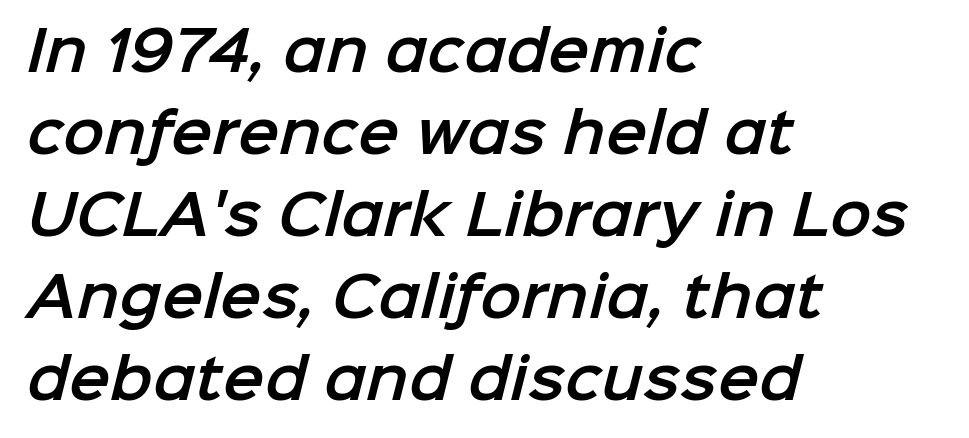
The compositor pushed each line to the left boundary. Nobody touched the tracking dial on this one. One glance says typical: line gaps are just what's usual. Grotesque or geometric, the face here clearly has no serifs. The baseline area is clear.
